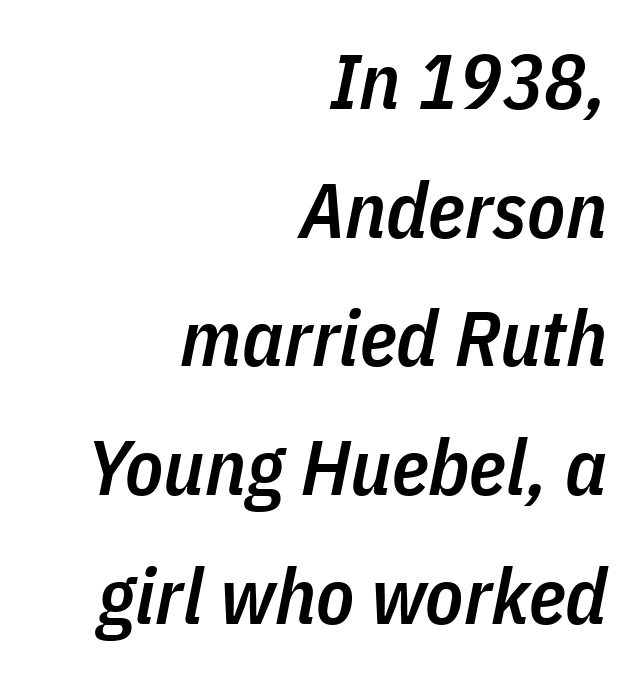
The image shows 78 px semibold, condensed type, italic (leaning right); set right-aligned, normal line spacing (1.65x), normal letter spacing, not underlined; low stroke contrast and a medium x-height.
